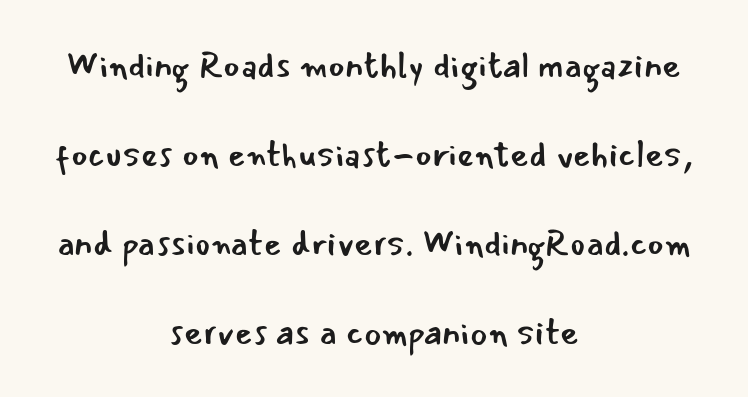
The image shows 36 px regular-weight sans-serif type, upright; set centered, loose line spacing (2.47x), normal letter spacing, not underlined; low stroke contrast and a small x-height.
